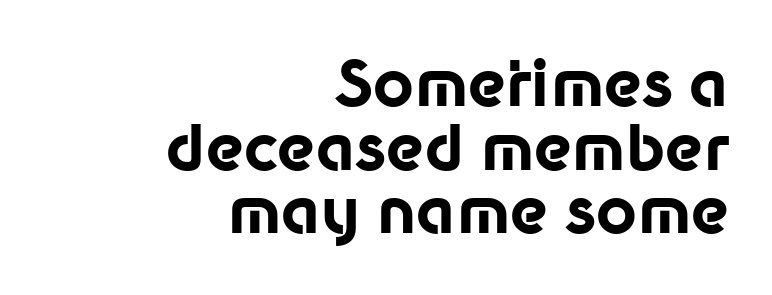
{"serif": "no", "italic": "no", "bold": "yes", "weight": "bold", "width": "normal", "stroke_contrast": "low", "x_height": "medium", "monospaced": "no", "underline": "no", "align": "right", "line_spacing": "tight", "line_spacing_ratio": 1.01, "letter_spacing": "normal", "letter_spacing_em": 0.0, "glyph_px": 63}
